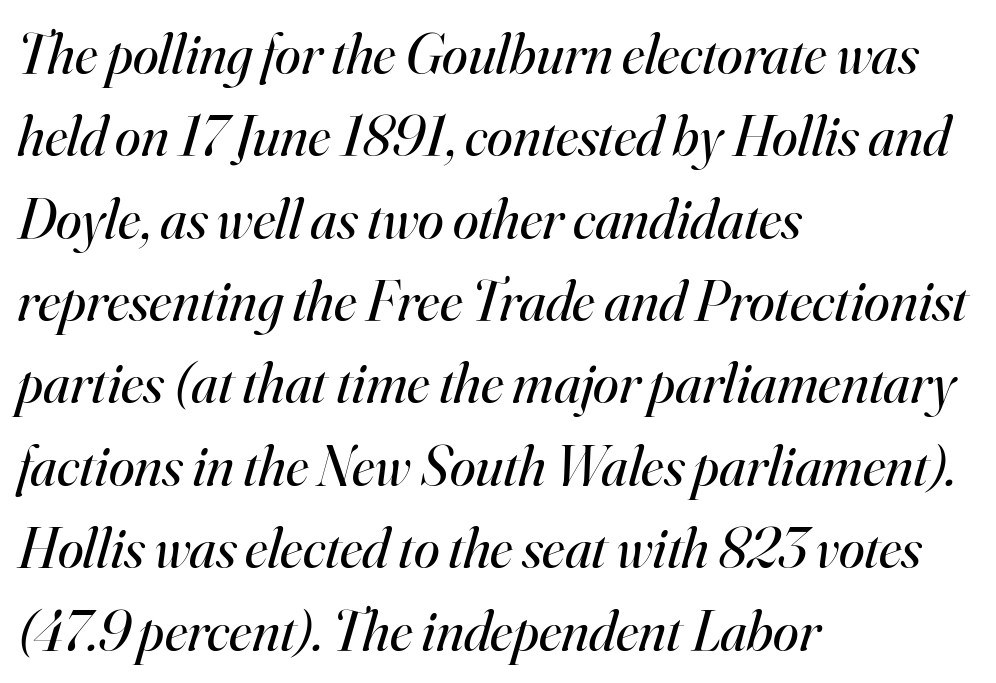
Q: Is the text bold? A: No.
Q: Is the text italic (slanted)? A: Yes, it leans right by about 16 degrees.
Q: Is the typeface a serif or a sans-serif typeface? A: Serif.
Q: Is the text underlined? A: No.
Q: How is the paragraph aligned? A: Left-aligned.
Q: Is the spacing between letters normal or unusually wide? A: Normal.
Q: Is the spacing between lines tight, normal or loose? A: Normal.
Q: Width (condensed, normal, or wide)? A: Normal.
Q: Stroke contrast? A: High.
Q: x-height? A: Small.
Q: Monospaced? A: No.
